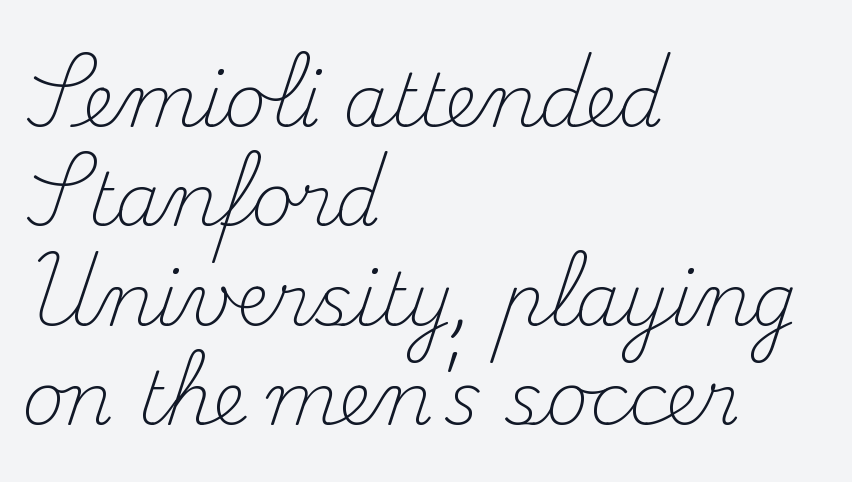
The image shows 73 px light serif type; set left-aligned, normal line spacing (1.36x), normal letter spacing, not underlined; medium stroke contrast and a small x-height.
